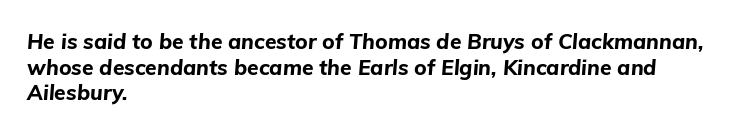
{"italic": "yes", "lean": "right", "slant_degrees": 5, "bold": "yes", "underline": "no", "align": "left", "line_spacing_ratio": 1.22, "letter_spacing": "normal", "letter_spacing_em": 0.0, "glyph_px": 21}
